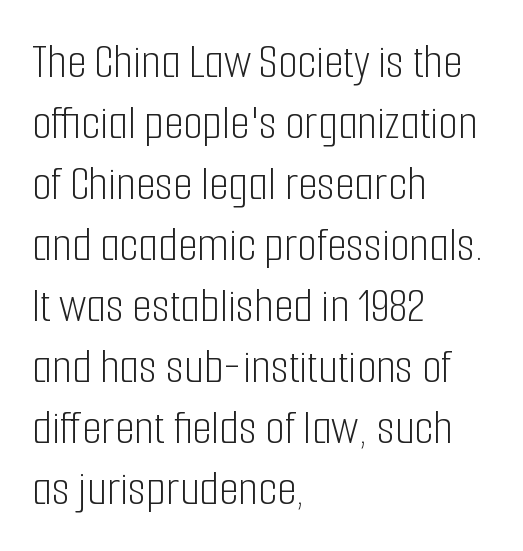
Q: Is the text bold? A: No.
Q: Is the text italic (slanted)? A: No, it is upright.
Q: Is the typeface a serif or a sans-serif typeface? A: Sans-serif.
Q: Is the text underlined? A: No.
Q: How is the paragraph aligned? A: Left-aligned.
Q: Is the spacing between letters normal or unusually wide? A: Normal.
Q: Width (condensed, normal, or wide)? A: Condensed.
Q: Stroke contrast? A: Low.
Q: x-height? A: Medium.
Q: Monospaced? A: No.
